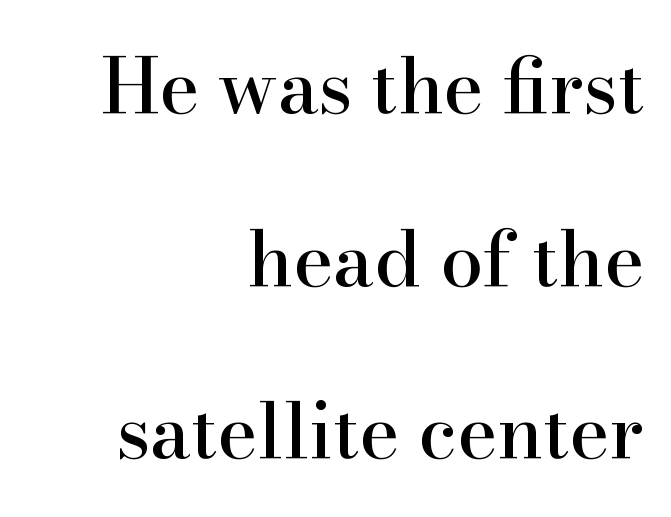
{"serif": "yes", "italic": "no", "width": "normal", "stroke_contrast": "high", "x_height": "small", "monospaced": "no", "underline": "no", "align": "right", "line_spacing": "loose", "line_spacing_ratio": 2.27, "letter_spacing": "normal", "letter_spacing_em": 0.0, "glyph_px": 76}
